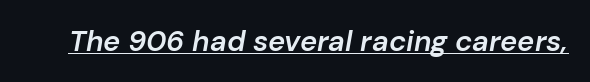
{"italic": "yes", "lean": "right", "slant_degrees": 10, "bold": "semi", "weight": "semibold", "width": "normal", "stroke_contrast": "low", "x_height": "medium", "monospaced": "no", "underline": "yes", "letter_spacing": "normal", "letter_spacing_em": 0.0, "glyph_px": 29}
